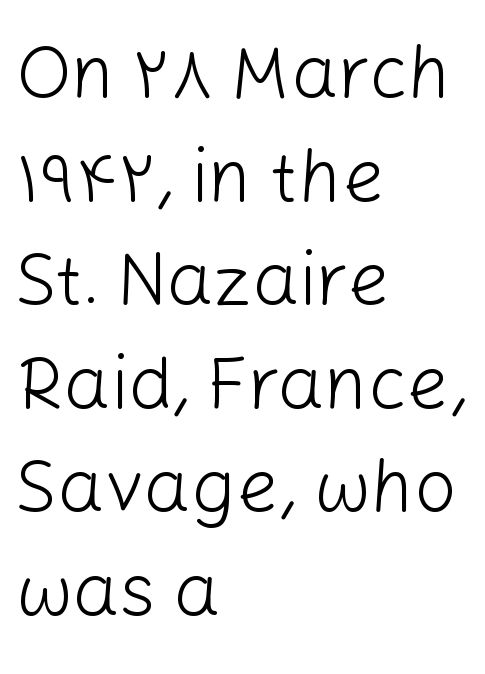
Q: Is the text bold? A: No.
Q: Is the text italic (slanted)? A: No, it is upright.
Q: Is the typeface a serif or a sans-serif typeface? A: Sans-serif.
Q: Is the text underlined? A: No.
Q: How is the paragraph aligned? A: Left-aligned.
Q: Is the spacing between letters normal or unusually wide? A: Normal.
Q: Is the spacing between lines tight, normal or loose? A: Normal.
Q: Width (condensed, normal, or wide)? A: Normal.
Q: Stroke contrast? A: Low.
Q: x-height? A: Medium.
Q: Monospaced? A: No.
